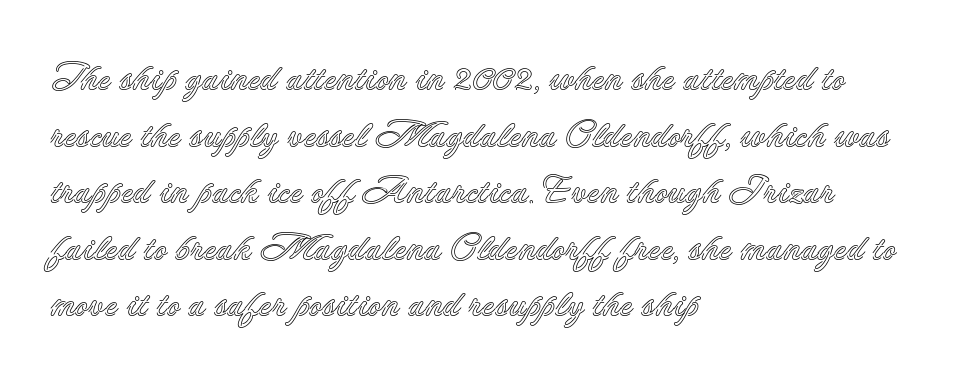
Q: Is the text italic (slanted)? A: Yes.
Q: Is the text underlined? A: No.
Q: How is the paragraph aligned? A: Left-aligned.
Q: Is the spacing between letters normal or unusually wide? A: Normal.
Q: Is the spacing between lines tight, normal or loose? A: Normal.
Q: Width (condensed, normal, or wide)? A: Normal.
Q: x-height? A: Small.
Q: Monospaced? A: No.
